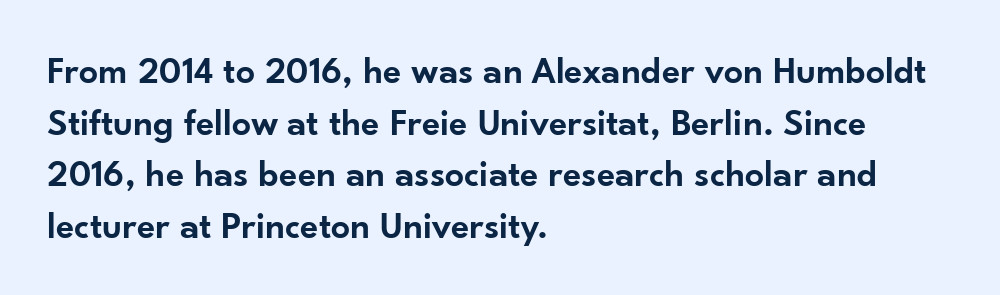
The passage shown is semibold, sitting just below true bold. The specimen reads as upright at a glance. The tracking reads as untouched default to a designer's eye. Underline: absent.
